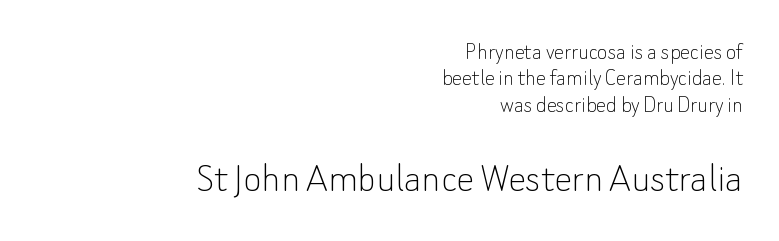
The image shows 44 px thin sans-serif type, upright; set right-aligned, tight line spacing (1.06x), normal letter spacing, not underlined; the second (bottom) block is 1.76x larger; low stroke contrast and a small x-height.
